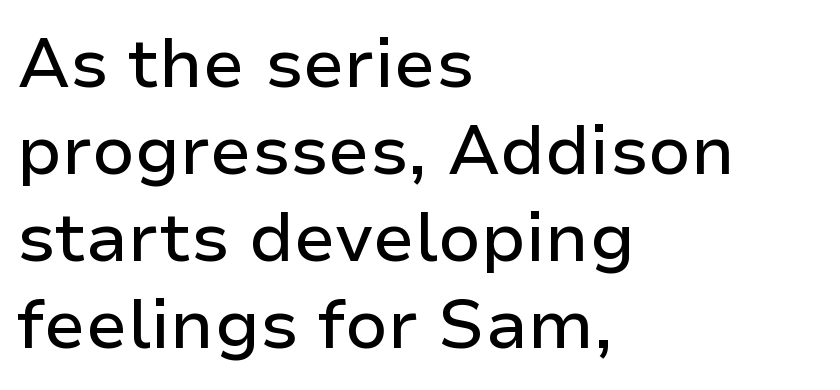
Q: Is the text italic (slanted)? A: No, it is upright.
Q: Is the typeface a serif or a sans-serif typeface? A: Sans-serif.
Q: Is the text underlined? A: No.
Q: How is the paragraph aligned? A: Left-aligned.
Q: Is the spacing between letters normal or unusually wide? A: Normal.
Q: Is the spacing between lines tight, normal or loose? A: Normal.
Q: Width (condensed, normal, or wide)? A: Normal.
Q: Stroke contrast? A: Low.
Q: x-height? A: Medium.
Q: Monospaced? A: No.
